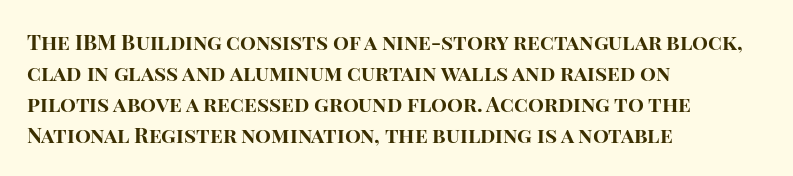
The image shows 21 px bold type, upright; set left-aligned, normal line spacing (1.47x), normal letter spacing, not underlined.
